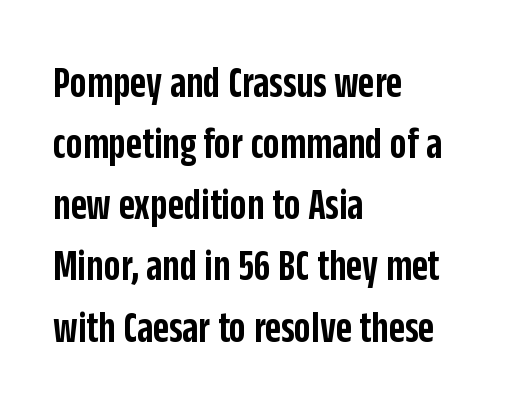
{"serif": "no", "italic": "no", "bold": "semi", "weight": "semibold", "width": "condensed", "stroke_contrast": "low", "x_height": "large", "monospaced": "no", "underline": "no", "align": "left", "line_spacing": "normal", "line_spacing_ratio": 1.39, "letter_spacing": "normal", "letter_spacing_em": 0.0, "glyph_px": 44}
